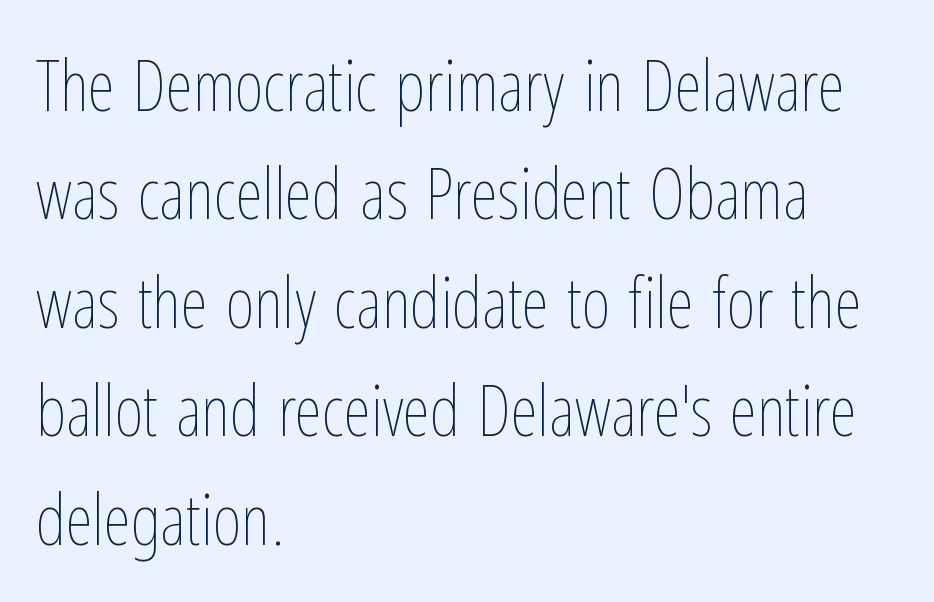
The image shows 70 px thin, condensed type, upright; set left-aligned, normal line spacing (1.55x), normal letter spacing, not underlined; low stroke contrast and a medium x-height.
